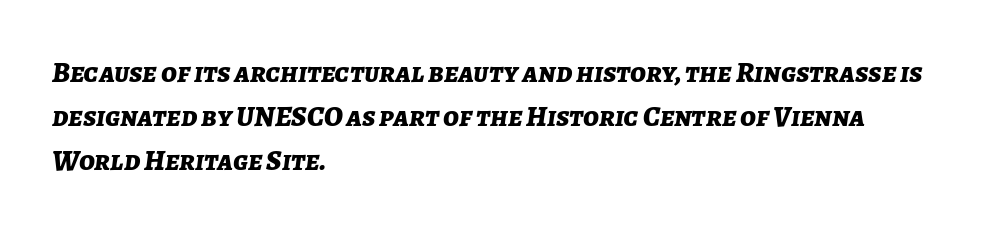
The image shows 29 px bold type, italic (leaning right); set left-aligned, normal line spacing (1.51x), normal letter spacing, not underlined; low stroke contrast and a medium x-height.
